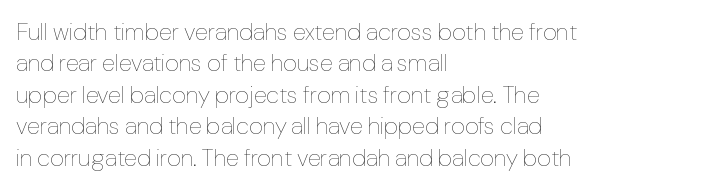
The image shows 24 px text type, upright; set left-aligned, normal line spacing (1.31x), normal letter spacing, not underlined.
